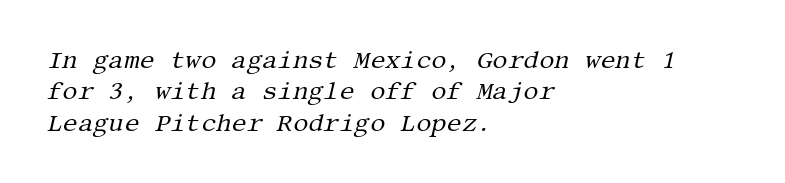
Q: Is the text bold? A: No.
Q: Is the text italic (slanted)? A: Yes, it leans right by about 13 degrees.
Q: Is the text underlined? A: No.
Q: How is the paragraph aligned? A: Left-aligned.
Q: Is the spacing between letters normal or unusually wide? A: Normal.
Q: Is the spacing between lines tight, normal or loose? A: Normal.
